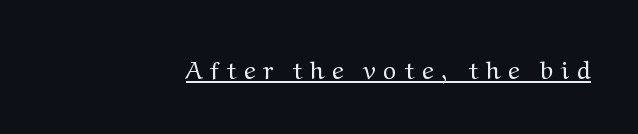
Unlike italic type, these characters show no tilt at all. Which margin do the lines hug? The right one — the left edge is uneven. The lettering is marked with a stroke running underneath it. Weight: in the light-to-regular range. The letters are spread apart with noticeably loose tracking.
